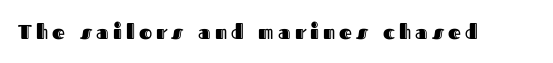
Q: Is the text italic (slanted)? A: No, it is upright.
Q: Is the text underlined? A: No.
Q: Is the spacing between letters normal or unusually wide? A: Unusually wide.
